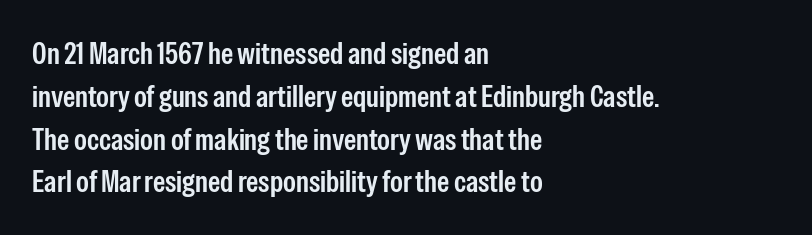
Q: Is the text bold? A: Semi-bold.
Q: Is the text italic (slanted)? A: No, it is upright.
Q: Is the typeface a serif or a sans-serif typeface? A: Sans-serif.
Q: Is the text underlined? A: No.
Q: How is the paragraph aligned? A: Left-aligned.
Q: Is the spacing between letters normal or unusually wide? A: Normal.
Q: Is the spacing between lines tight, normal or loose? A: Normal.
Q: Width (condensed, normal, or wide)? A: Condensed.
Q: Stroke contrast? A: Low.
Q: x-height? A: Medium.
Q: Monospaced? A: No.
